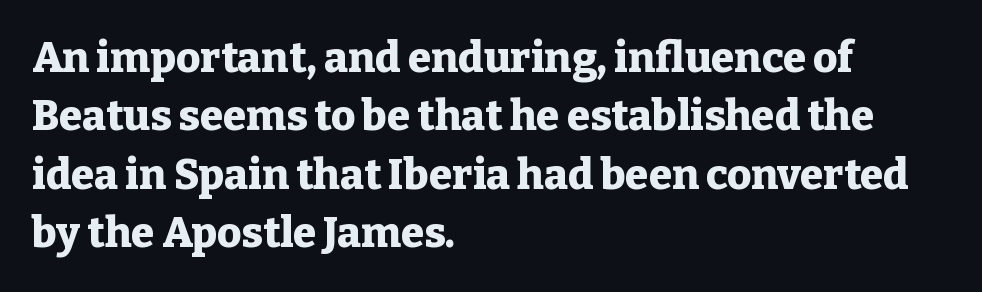
The image shows 42 px heavy serif type, upright; set left-aligned, normal line spacing (1.39x), normal letter spacing, not underlined; low stroke contrast and a medium x-height.
